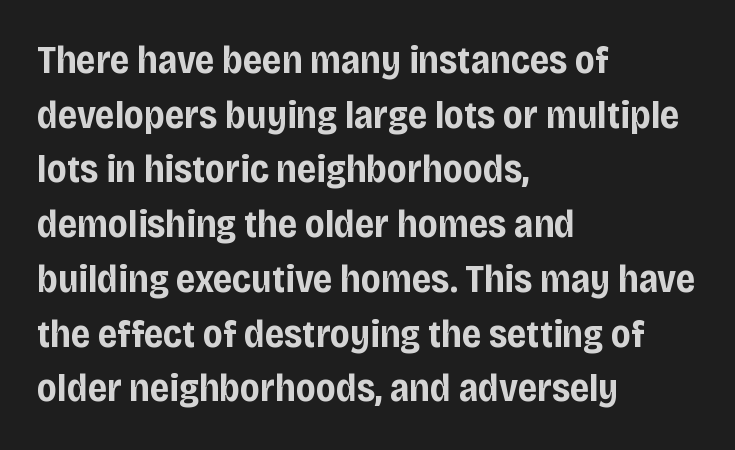
Q: Is the text bold? A: Yes.
Q: Is the text italic (slanted)? A: No, it is upright.
Q: Is the typeface a serif or a sans-serif typeface? A: Sans-serif.
Q: Is the text underlined? A: No.
Q: How is the paragraph aligned? A: Left-aligned.
Q: Is the spacing between letters normal or unusually wide? A: Normal.
Q: Is the spacing between lines tight, normal or loose? A: Normal.
Q: Width (condensed, normal, or wide)? A: Normal.
Q: Stroke contrast? A: Low.
Q: x-height? A: Large.
Q: Monospaced? A: No.
